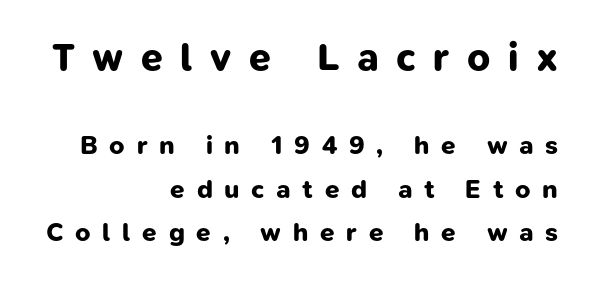
Any mark beneath the type? The region is blank. Larger block? The one above; the one below is distinctly smaller. Every letter is thick-stroked: bold, no question. The designer went with a sans here, leaving each stem footless. A typesetter would call this proportional, since set widths differ per character. In terms of letterspacing, this is a distinctly airy, spread setting.
